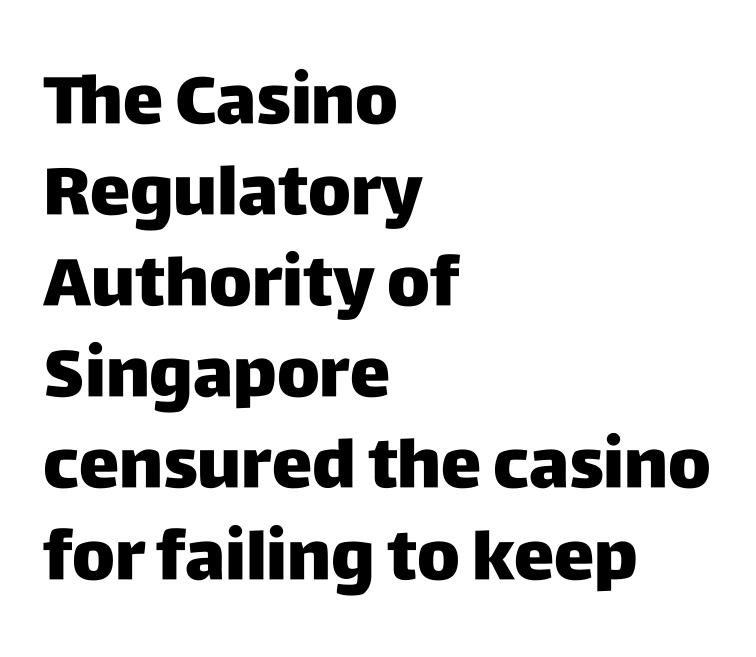
{"serif": "no", "italic": "no", "width": "normal", "stroke_contrast": "low", "x_height": "large", "monospaced": "no", "underline": "no", "align": "left", "line_spacing": "normal", "line_spacing_ratio": 1.34, "letter_spacing": "normal", "letter_spacing_em": 0.0, "glyph_px": 68}
